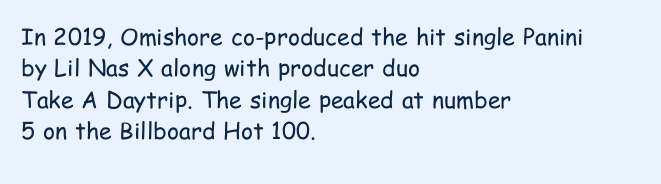
Q: Is the text bold? A: No.
Q: Is the text italic (slanted)? A: No, it is upright.
Q: Is the text underlined? A: No.
Q: How is the paragraph aligned? A: Left-aligned.
Q: Is the spacing between letters normal or unusually wide? A: Normal.
Q: Is the spacing between lines tight, normal or loose? A: Normal.
